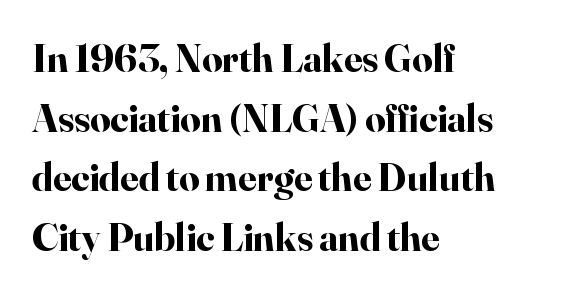
Q: Is the text bold? A: Yes.
Q: Is the text italic (slanted)? A: No, it is upright.
Q: Is the typeface a serif or a sans-serif typeface? A: Serif.
Q: Is the text underlined? A: No.
Q: How is the paragraph aligned? A: Left-aligned.
Q: Is the spacing between letters normal or unusually wide? A: Normal.
Q: Is the spacing between lines tight, normal or loose? A: Normal.
Q: Width (condensed, normal, or wide)? A: Normal.
Q: Stroke contrast? A: High.
Q: x-height? A: Small.
Q: Monospaced? A: No.
